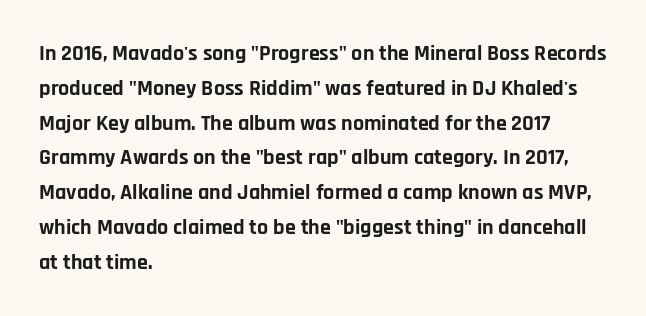
Q: Is the text bold? A: Yes.
Q: Is the text italic (slanted)? A: No, it is upright.
Q: Is the text underlined? A: No.
Q: How is the paragraph aligned? A: Left-aligned.
Q: Is the spacing between letters normal or unusually wide? A: Normal.
Q: Is the spacing between lines tight, normal or loose? A: Normal.
